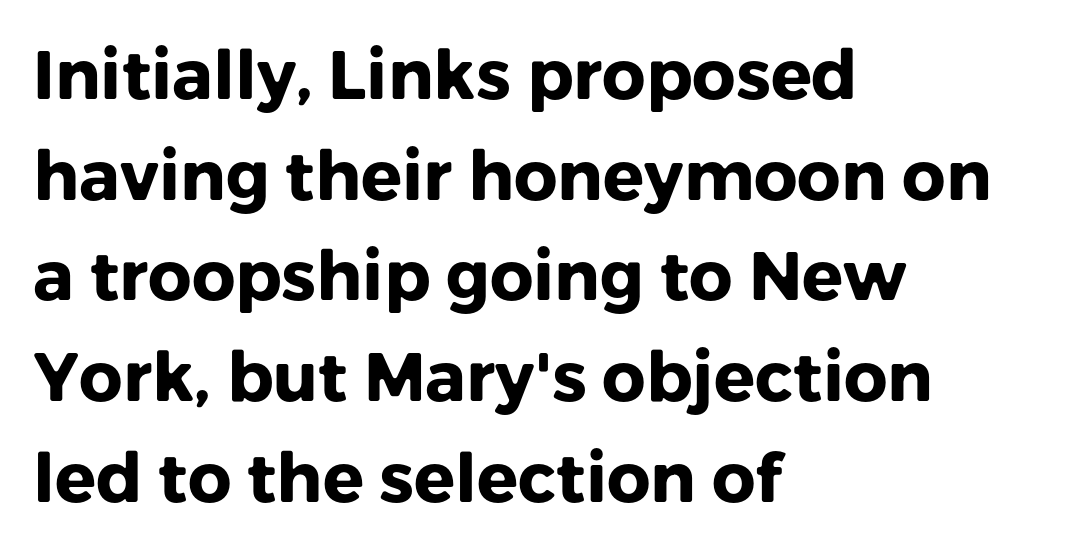
Q: Is the text bold? A: Yes.
Q: Is the text italic (slanted)? A: No, it is upright.
Q: Is the typeface a serif or a sans-serif typeface? A: Sans-serif.
Q: Is the text underlined? A: No.
Q: How is the paragraph aligned? A: Left-aligned.
Q: Is the spacing between letters normal or unusually wide? A: Normal.
Q: Is the spacing between lines tight, normal or loose? A: Normal.
Q: Width (condensed, normal, or wide)? A: Normal.
Q: Stroke contrast? A: Low.
Q: x-height? A: Medium.
Q: Monospaced? A: No.
